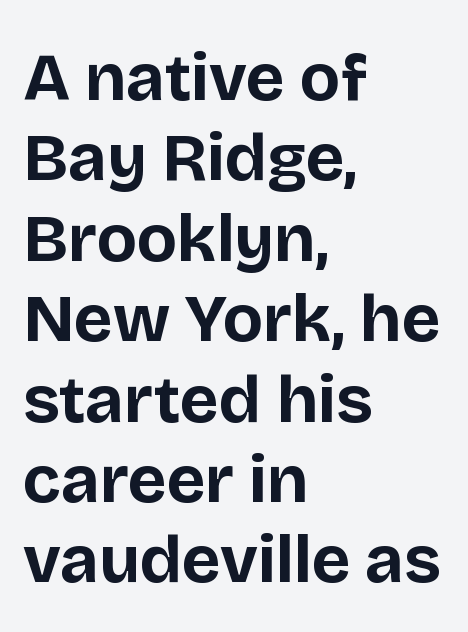
{"serif": "no", "italic": "no", "bold": "yes", "weight": "bold", "width": "normal", "stroke_contrast": "low", "x_height": "large", "monospaced": "no", "underline": "no", "align": "left", "line_spacing_ratio": 1.2, "letter_spacing": "normal", "letter_spacing_em": 0.0, "glyph_px": 67}
